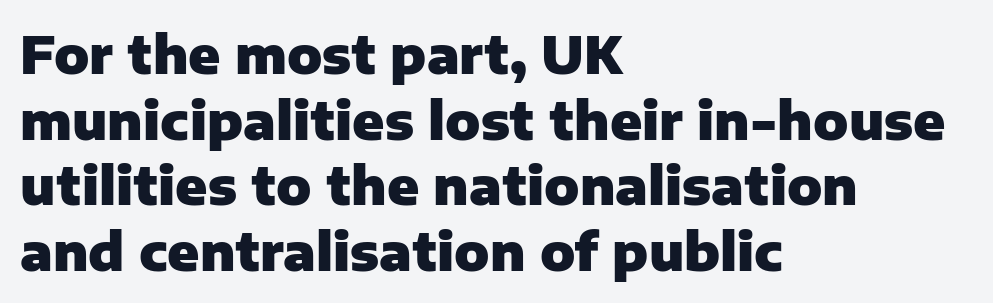
The image shows 52 px heavy sans-serif type, upright; set left-aligned, normal line spacing (1.26x), normal letter spacing, not underlined; low stroke contrast and a medium x-height.
